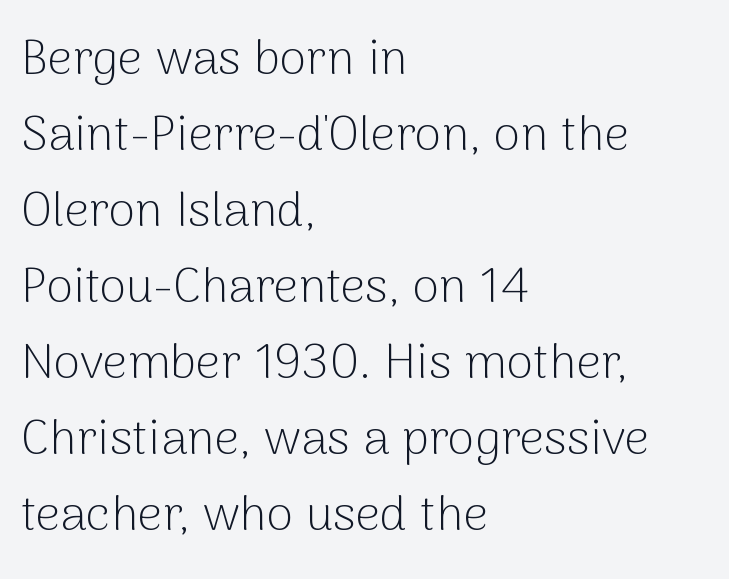
The image shows 49 px light sans-serif type, upright; set left-aligned, normal line spacing (1.55x), normal letter spacing, not underlined; low stroke contrast and a medium x-height.
